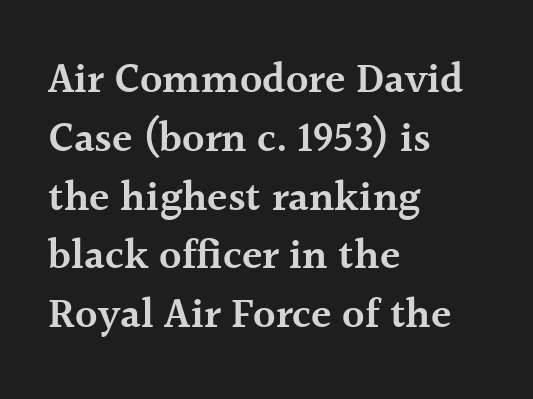
Weight check: semibold — heavier than regular, not quite bold. Every stem runs plumb, perpendicular to the baseline. Baseline-to-baseline distance is the conventional proportion of letter height. Rule under the text: the space is simply empty.
